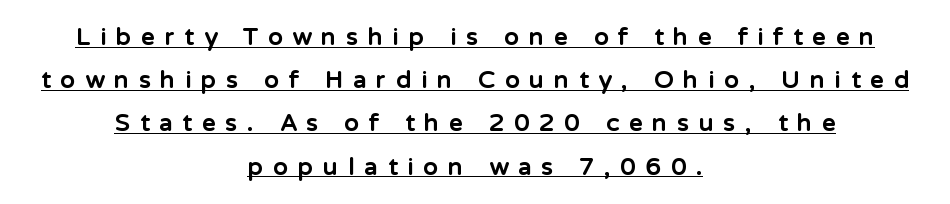
Q: Is the text bold? A: Yes.
Q: Is the text italic (slanted)? A: No, it is upright.
Q: Is the text underlined? A: Yes.
Q: How is the paragraph aligned? A: Centered.
Q: Is the spacing between letters normal or unusually wide? A: Unusually wide.
